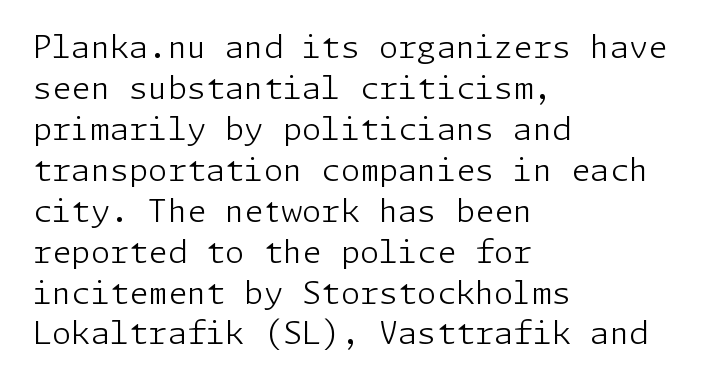
{"serif": "no", "italic": "no", "bold": "no", "weight": "light", "width": "normal", "stroke_contrast": "low", "x_height": "medium", "underline": "no", "align": "left", "line_spacing": "normal", "line_spacing_ratio": 1.32, "letter_spacing": "normal", "letter_spacing_em": 0.0, "glyph_px": 31}
